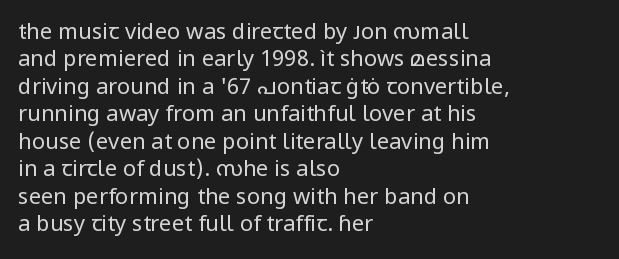
Counters stay open thanks to moderate or lighter strokes. All the whitespace from short lines collects on the right. Normally led — the rows are evenly, conventionally spaced. The glyphs are unaccompanied by any horizontal stroke below them.
